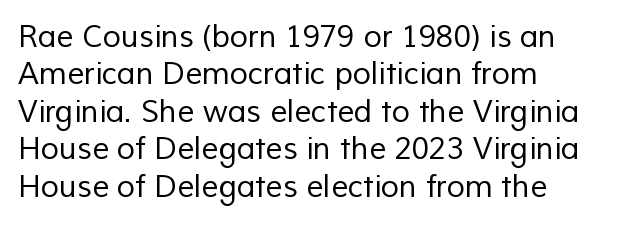
Q: Is the text bold? A: No.
Q: Is the typeface a serif or a sans-serif typeface? A: Sans-serif.
Q: Is the text underlined? A: No.
Q: How is the paragraph aligned? A: Left-aligned.
Q: Is the spacing between letters normal or unusually wide? A: Normal.
Q: Is the spacing between lines tight, normal or loose? A: Normal.
Q: Width (condensed, normal, or wide)? A: Normal.
Q: Stroke contrast? A: Low.
Q: x-height? A: Medium.
Q: Monospaced? A: No.
